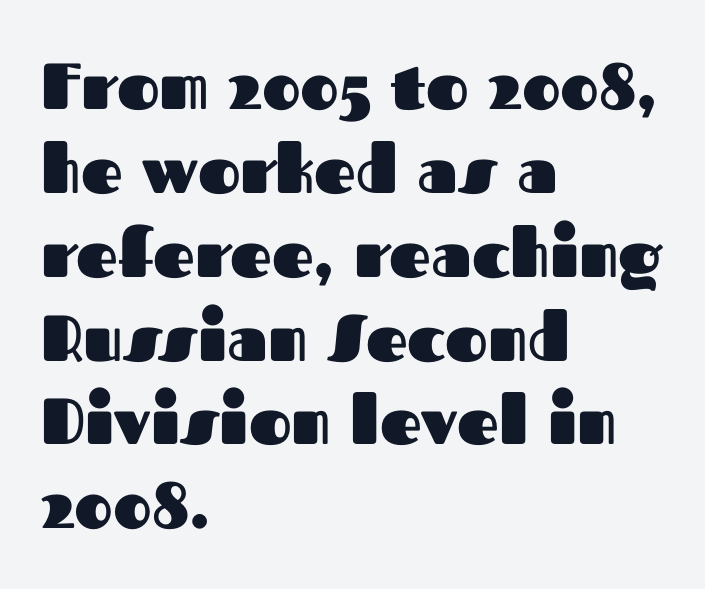
Unmarked baselines from the first word to the last. Each letter keeps its own natural width here, so spacing adapts to shape. Vertical strokes here are truly vertical. Each glyph is drawn with heavy, bold strokes. The rows are spaced the way most documents space them.
